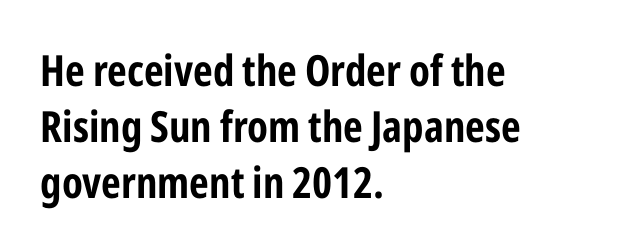
{"serif": "no", "italic": "no", "width": "condensed", "stroke_contrast": "low", "x_height": "medium", "monospaced": "no", "underline": "no", "align": "left", "line_spacing": "normal", "line_spacing_ratio": 1.3, "letter_spacing": "normal", "letter_spacing_em": 0.0, "glyph_px": 43}
